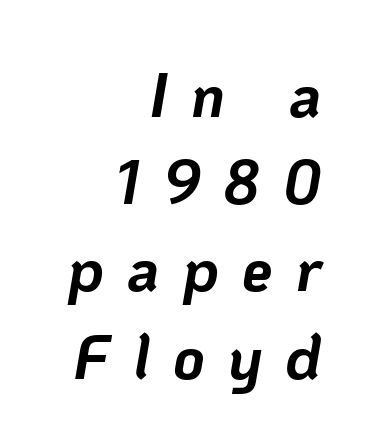
This rendering uses right alignment, leaving the left contour irregular. Someone cranked the tracking dial way up on this one. The face used here is proportionally spaced, like ordinary book or web type. On the weight axis this lands at bold, roughly 700. Posture: slanted.
